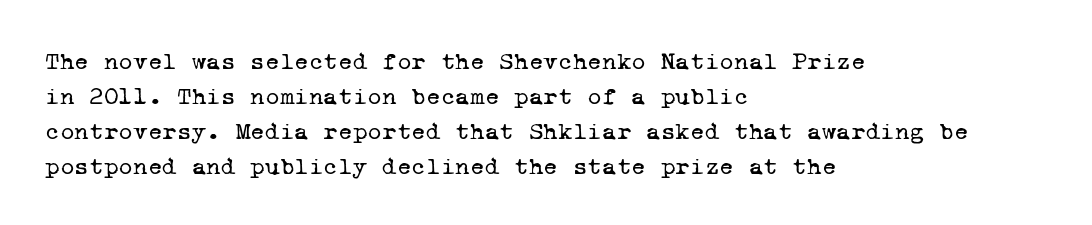
Q: Is the text bold? A: No.
Q: Is the text underlined? A: No.
Q: How is the paragraph aligned? A: Left-aligned.
Q: Is the spacing between letters normal or unusually wide? A: Normal.
Q: Is the spacing between lines tight, normal or loose? A: Normal.
